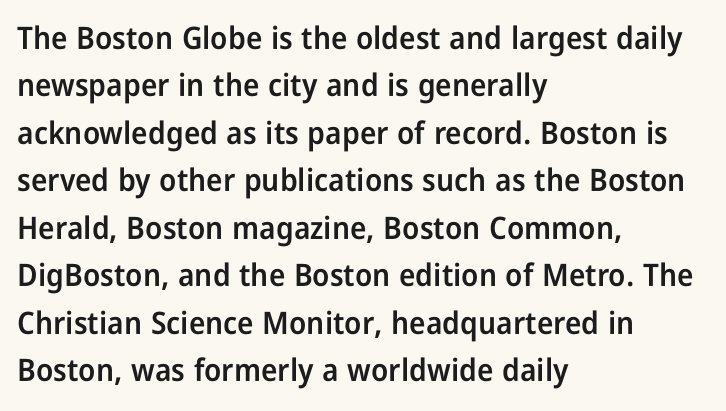
Q: Is the text bold? A: Semi-bold.
Q: Is the text italic (slanted)? A: No, it is upright.
Q: Is the typeface a serif or a sans-serif typeface? A: Sans-serif.
Q: Is the text underlined? A: No.
Q: How is the paragraph aligned? A: Left-aligned.
Q: Is the spacing between letters normal or unusually wide? A: Normal.
Q: Is the spacing between lines tight, normal or loose? A: Normal.
Q: Width (condensed, normal, or wide)? A: Condensed.
Q: Stroke contrast? A: Low.
Q: x-height? A: Medium.
Q: Monospaced? A: No.
